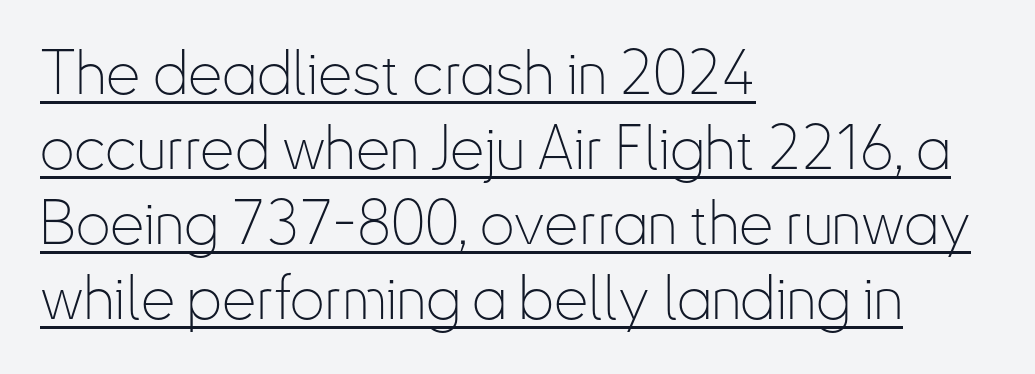
Q: Is the text bold? A: No.
Q: Is the text italic (slanted)? A: No, it is upright.
Q: Is the typeface a serif or a sans-serif typeface? A: Sans-serif.
Q: Is the text underlined? A: Yes.
Q: How is the paragraph aligned? A: Left-aligned.
Q: Is the spacing between letters normal or unusually wide? A: Normal.
Q: Width (condensed, normal, or wide)? A: Condensed.
Q: Stroke contrast? A: Low.
Q: x-height? A: Small.
Q: Monospaced? A: No.
